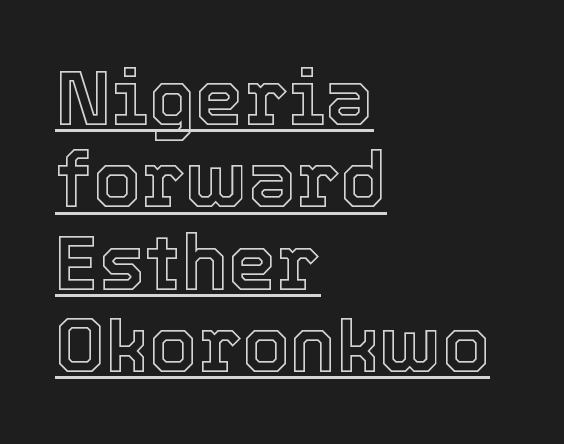
{"italic": "no", "width": "normal", "x_height": "medium", "monospaced": "no", "underline": "yes", "align": "left", "line_spacing": "tight", "line_spacing_ratio": 1.07, "letter_spacing": "normal", "letter_spacing_em": 0.0, "glyph_px": 77}
